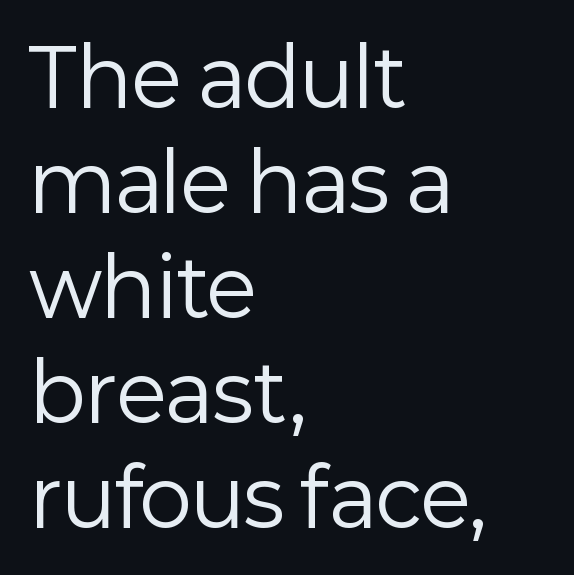
The horizontal fit of the characters is conventional and even. Compared with a typical body face, this is equally light or lighter still. The typesetter chose a ragged-right arrangement here. The type sits square on the baseline with zero lean. The strip under each line holds only bare page. A normal amount of white space separates one row of letters from the next.
